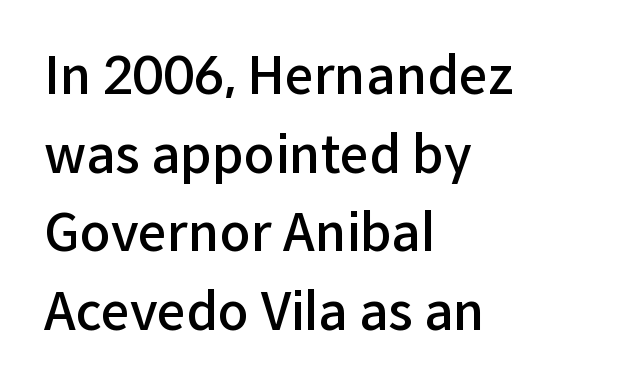
The image shows 51 px semibold sans-serif type, upright; set left-aligned, normal line spacing (1.54x), normal letter spacing, not underlined; low stroke contrast and a medium x-height.
